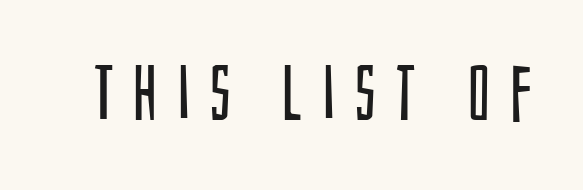
{"serif": "no", "italic": "no", "bold": "no", "weight": "regular", "width": "condensed", "stroke_contrast": "low", "x_height": "large", "monospaced": "no", "underline": "no", "letter_spacing": "wide", "letter_spacing_em": 0.24, "glyph_px": 77}
